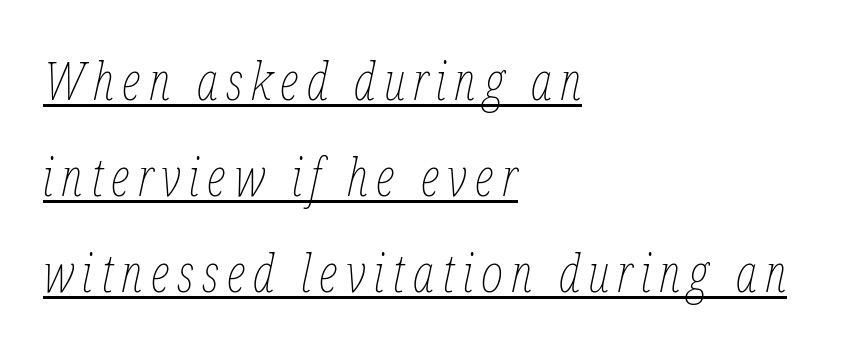
Stroke mass is kept to a normal reading level or below. This rendering features underlined lettering. Character widths vary here, with narrow letters taking less room than wide ones. In CSS terms this would be text-align: left. In terms of posture, this sample is oblique.
